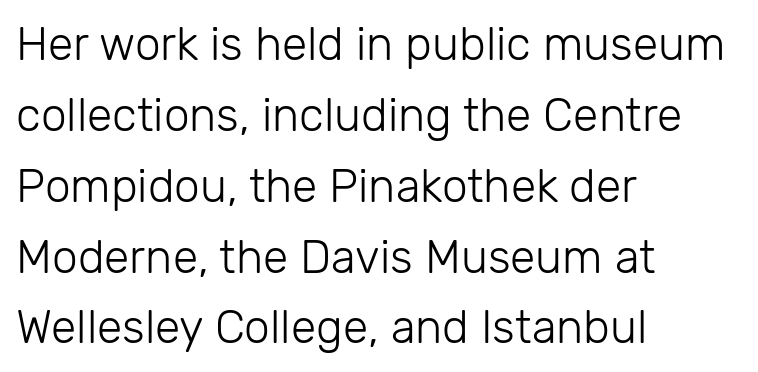
Q: Is the text bold? A: No.
Q: Is the text italic (slanted)? A: No, it is upright.
Q: Is the typeface a serif or a sans-serif typeface? A: Sans-serif.
Q: Is the text underlined? A: No.
Q: How is the paragraph aligned? A: Left-aligned.
Q: Is the spacing between letters normal or unusually wide? A: Normal.
Q: Is the spacing between lines tight, normal or loose? A: Normal.
Q: Width (condensed, normal, or wide)? A: Normal.
Q: Stroke contrast? A: Low.
Q: x-height? A: Medium.
Q: Monospaced? A: No.
